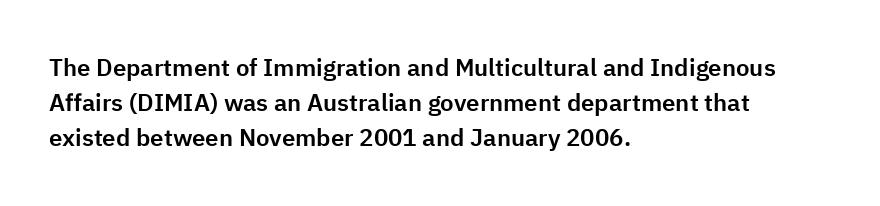
{"italic": "no", "underline": "no", "align": "left", "line_spacing": "normal", "line_spacing_ratio": 1.46, "letter_spacing": "normal", "letter_spacing_em": 0.0, "glyph_px": 24}
